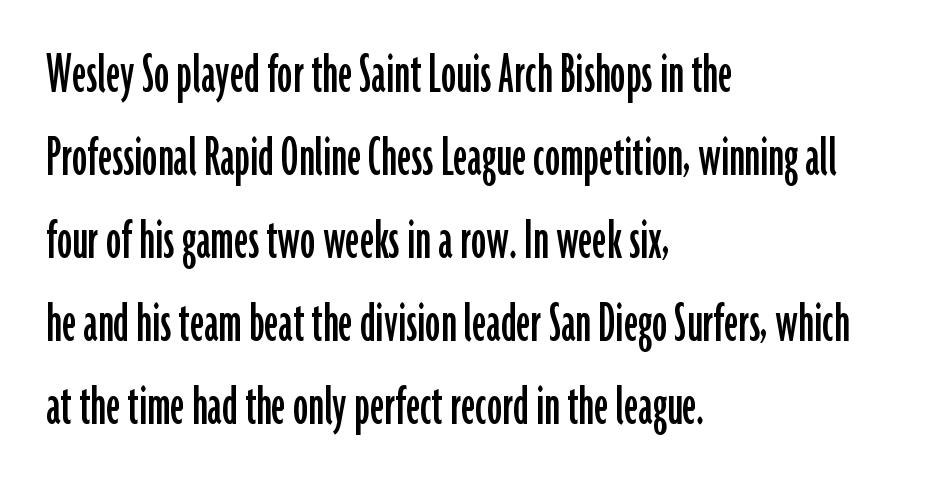
The image shows 61 px condensed sans-serif type, upright; set left-aligned, normal line spacing (1.36x), normal letter spacing, not underlined; low stroke contrast and a medium x-height.
